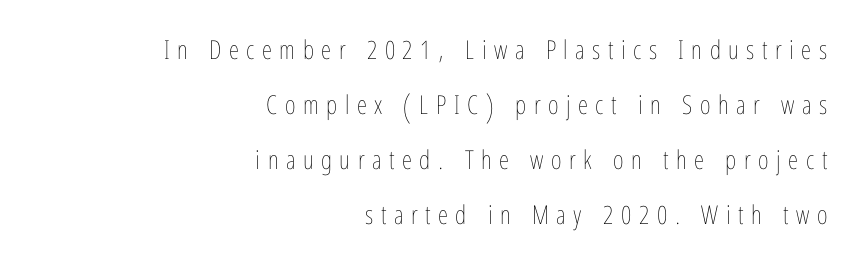
The lines are spread far apart with generous leading. The letterforms stand isolated, each surrounded by extra space. The characters are drawn with everyday or finer stroke widths. The area under the type is left untouched. The type sits square on the baseline with zero lean.
